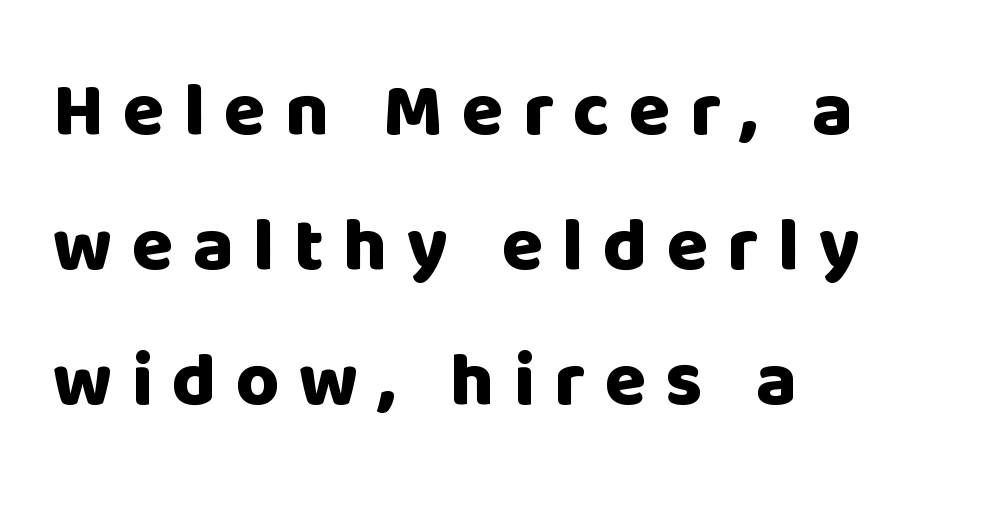
Q: Is the text bold? A: Yes.
Q: Is the text italic (slanted)? A: No, it is upright.
Q: Is the typeface a serif or a sans-serif typeface? A: Sans-serif.
Q: Is the text underlined? A: No.
Q: How is the paragraph aligned? A: Left-aligned.
Q: Is the spacing between letters normal or unusually wide? A: Unusually wide.
Q: Width (condensed, normal, or wide)? A: Normal.
Q: Stroke contrast? A: Low.
Q: x-height? A: Large.
Q: Monospaced? A: No.
